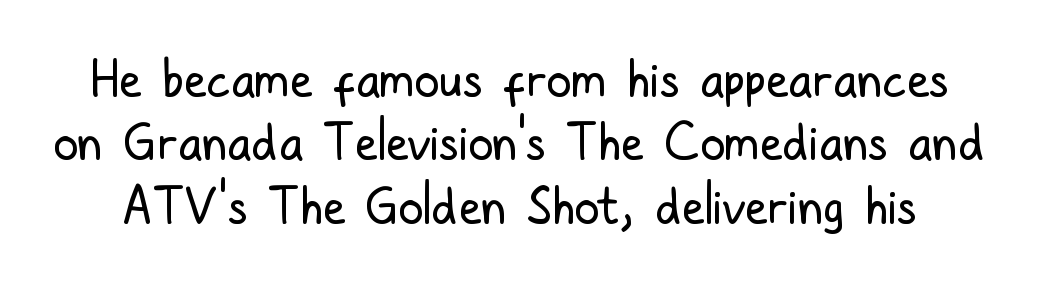
Q: Is the text bold? A: No.
Q: Is the text italic (slanted)? A: No, it is upright.
Q: Is the typeface a serif or a sans-serif typeface? A: Sans-serif.
Q: Is the text underlined? A: No.
Q: Is the spacing between letters normal or unusually wide? A: Normal.
Q: Is the spacing between lines tight, normal or loose? A: Normal.
Q: Width (condensed, normal, or wide)? A: Condensed.
Q: Stroke contrast? A: Low.
Q: x-height? A: Medium.
Q: Monospaced? A: No.
